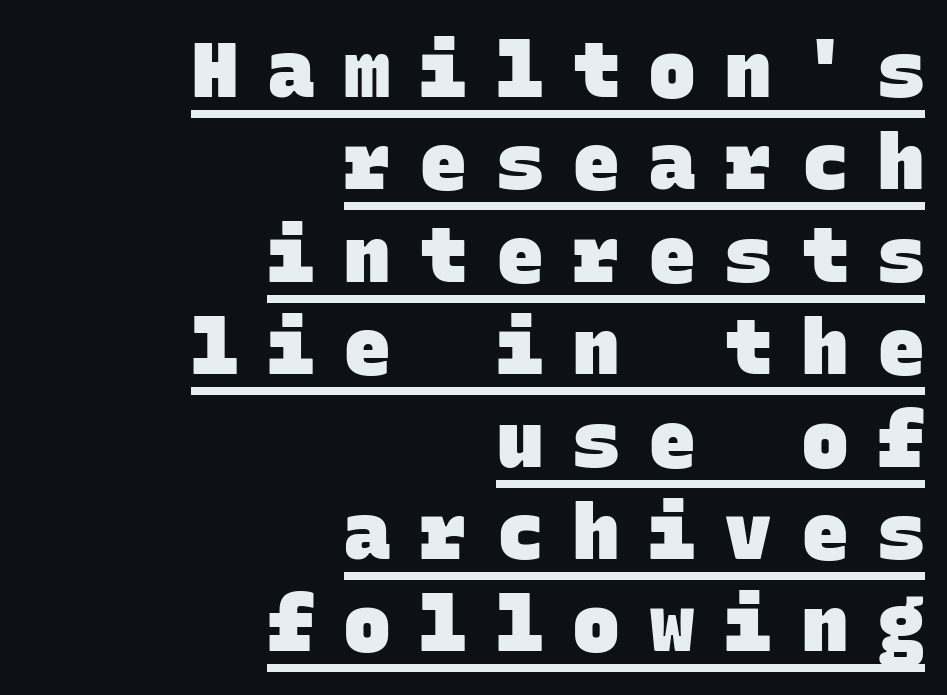
Do the characters align in a grid? Yes, the font is monospaced. Display-style spreading of the glyphs; the letterfit is very open. What kind of face is this? One without serifs — a sans. The compositor pushed each line to the right boundary.
